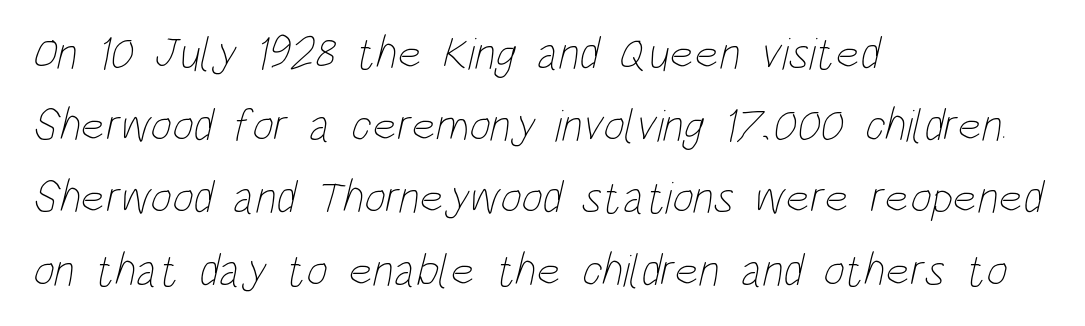
The horizontal fit of the characters is conventional and even. Interline gaps are of average width in this sample. Think standard paragraph weight, or any step lighter than that. Notice how the passage keeps a crisp vertical edge on the left only. Nobody drew a line under any word here.
